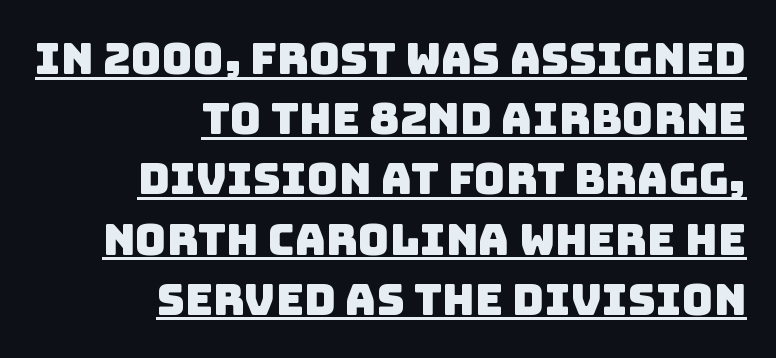
Q: Is the typeface a serif or a sans-serif typeface? A: Sans-serif.
Q: Is the text underlined? A: Yes.
Q: How is the paragraph aligned? A: Right-aligned.
Q: Is the spacing between letters normal or unusually wide? A: Normal.
Q: Is the spacing between lines tight, normal or loose? A: Normal.
Q: Width (condensed, normal, or wide)? A: Normal.
Q: Stroke contrast? A: Low.
Q: x-height? A: Large.
Q: Monospaced? A: No.
